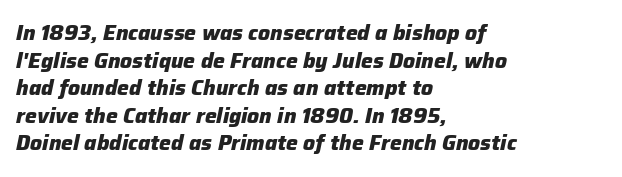
{"italic": "yes", "lean": "right", "slant_degrees": 12, "bold": "yes", "underline": "no", "align": "left", "line_spacing": "normal", "line_spacing_ratio": 1.31, "letter_spacing": "normal", "letter_spacing_em": 0.0, "glyph_px": 21}
